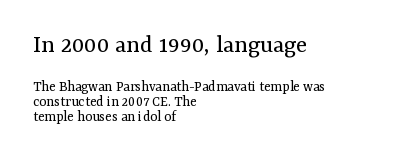
Line beginnings align vertically; line endings do not. Ordinary non-slanted type is in use. Check under the words: just untouched page. Reading top to bottom, the characters get smaller at the block break.
